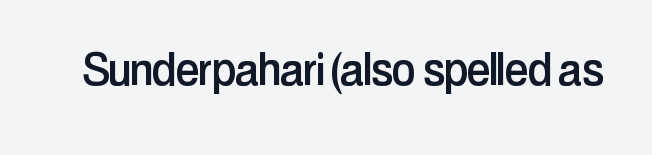
Q: Is the text italic (slanted)? A: No, it is upright.
Q: Is the typeface a serif or a sans-serif typeface? A: Sans-serif.
Q: Is the text underlined? A: No.
Q: Is the spacing between letters normal or unusually wide? A: Normal.
Q: Width (condensed, normal, or wide)? A: Condensed.
Q: Stroke contrast? A: Low.
Q: x-height? A: Medium.
Q: Monospaced? A: No.
